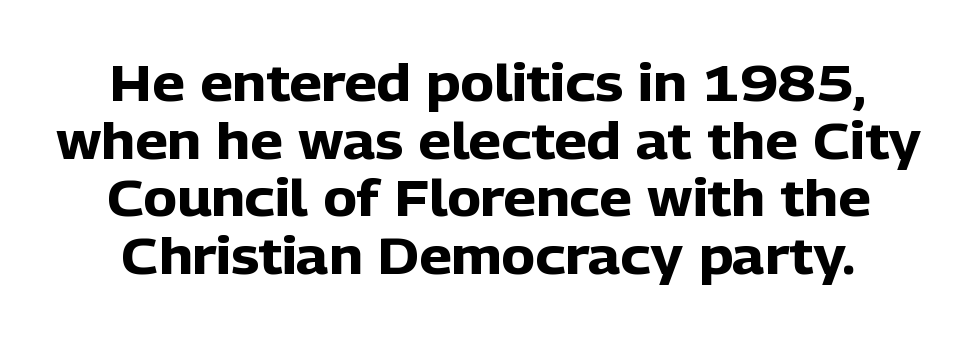
Q: Is the text bold? A: Yes.
Q: Is the text italic (slanted)? A: No, it is upright.
Q: Is the typeface a serif or a sans-serif typeface? A: Sans-serif.
Q: Is the text underlined? A: No.
Q: Is the spacing between letters normal or unusually wide? A: Normal.
Q: Is the spacing between lines tight, normal or loose? A: Tight.
Q: Width (condensed, normal, or wide)? A: Normal.
Q: Stroke contrast? A: Low.
Q: x-height? A: Medium.
Q: Monospaced? A: No.
